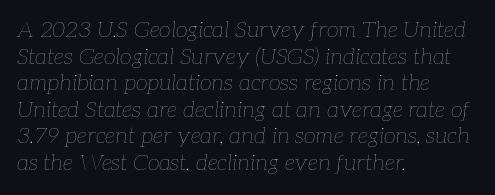
Spacing between characters is what you'd get straight out of the box. The foot of each line stays bare and open. Horizontally, the lines are justified to the leading edge only. Rendered with sloped, italic letterforms. The letterforms sit at book weight or below.
